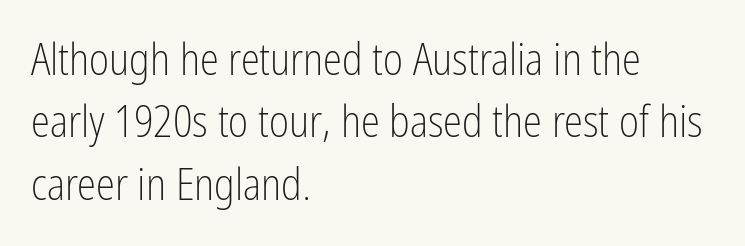
The image shows 43 px light, condensed sans-serif type, upright; set left-aligned, normal line spacing (1.45x), normal letter spacing, not underlined; low stroke contrast and a medium x-height.
